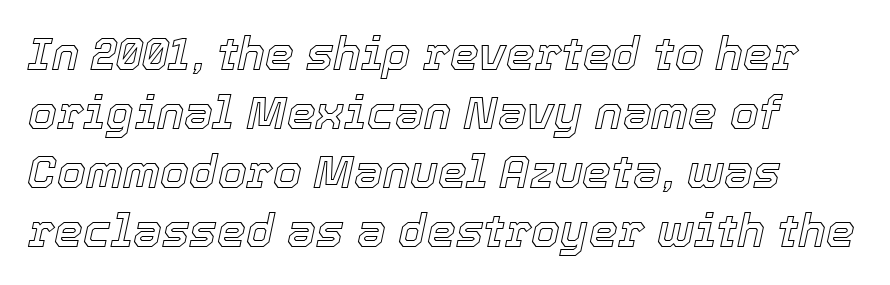
The image shows 46 px text type, italic (leaning right); set normal line spacing (1.28x), normal letter spacing, not underlined; a medium x-height.
